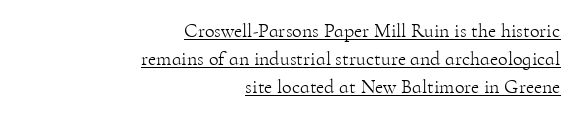
The passage shown has conventional tracking throughout. The lines are quadded right. Bold? No — there's no thickening of the strokes. Looks like someone drew a line under every word here. This sample uses an upright cut, with every glyph sitting square on the baseline.
